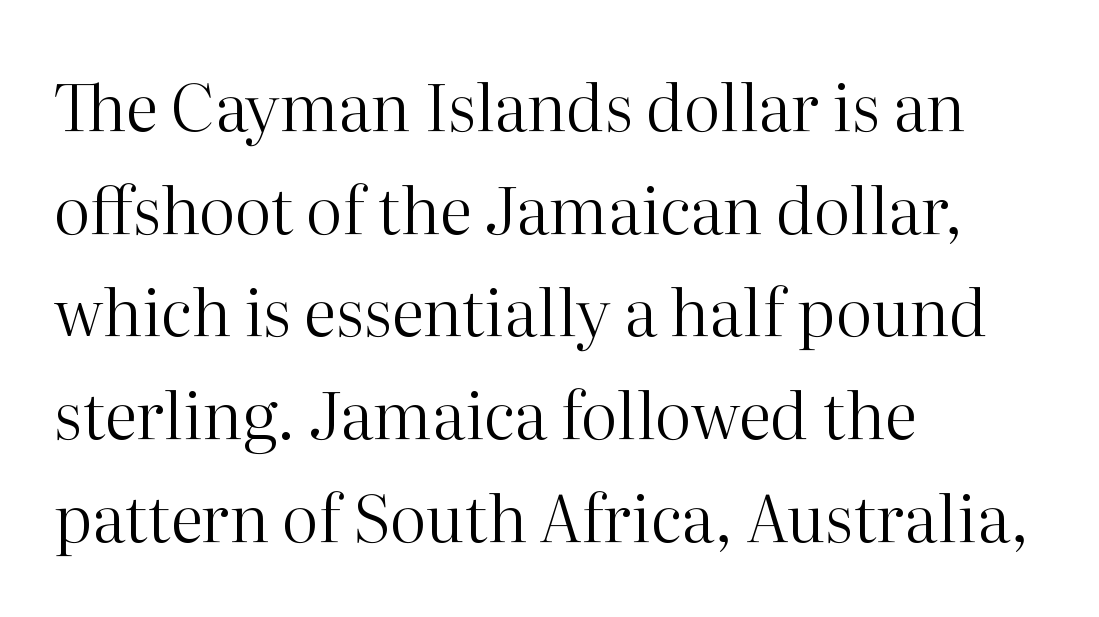
The image shows 65 px regular-weight serif type, upright; set left-aligned, normal line spacing (1.58x), normal letter spacing, not underlined; high stroke contrast and a medium x-height.
